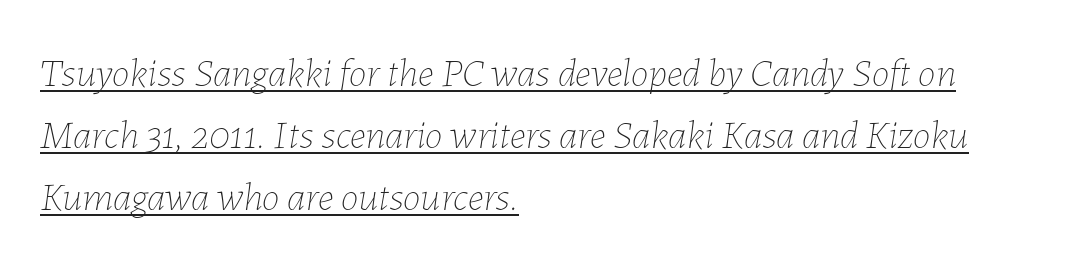
The image shows 40 px thin type, italic (leaning right); set left-aligned, normal line spacing (1.55x), normal letter spacing, underlined; low stroke contrast and a medium x-height.
